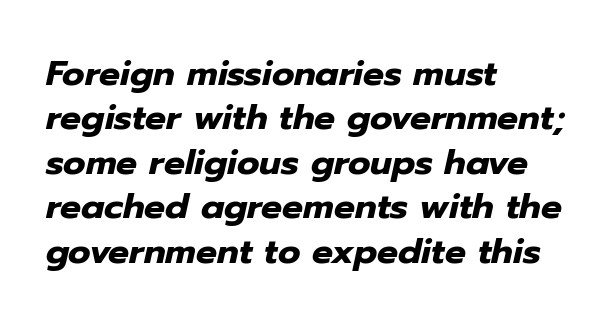
The typography opts for an oblique posture over an upright one. Line starts are locked; line ends wander. You could not count columns in this text — the font is proportionally spaced. This block has exactly the height ordinary leading produces. Observe the ordinary spacing: letters are neighbours, not strangers. The strokes are fattened all the way to bold.
